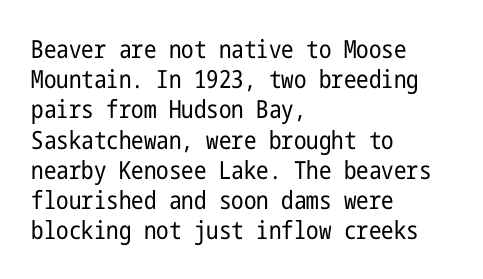
In terms of posture, this sample is upright. The rendering keeps characters at their native spacing. Caption: face not bold, strokes unweighted. The string is rendered with underlining switched off. Horizontal alignment here is leftward, the default for most running prose.
